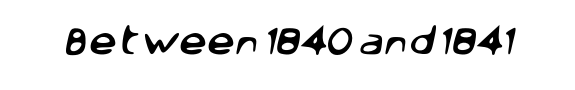
The image shows 31 px sans-serif type; set normal letter spacing, not underlined; low stroke contrast and a large x-height.
